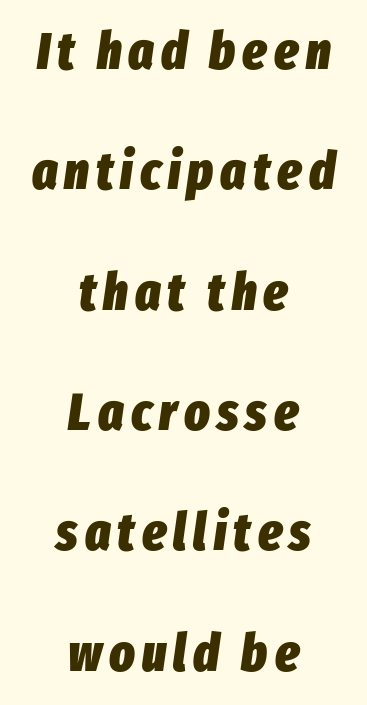
The letters advance in unequal steps, a hallmark of proportional type. The glyphs are unaccompanied by any horizontal stroke below them. Pretty heavy lettering here — definitely bold. Casual observation: everything's sitting right in the middle. The space between consecutive lines is lavish.
